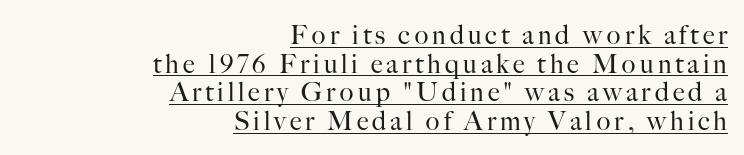
The image shows 26 px text type, upright; set right-aligned, tight line spacing (1.1x), underlined.
